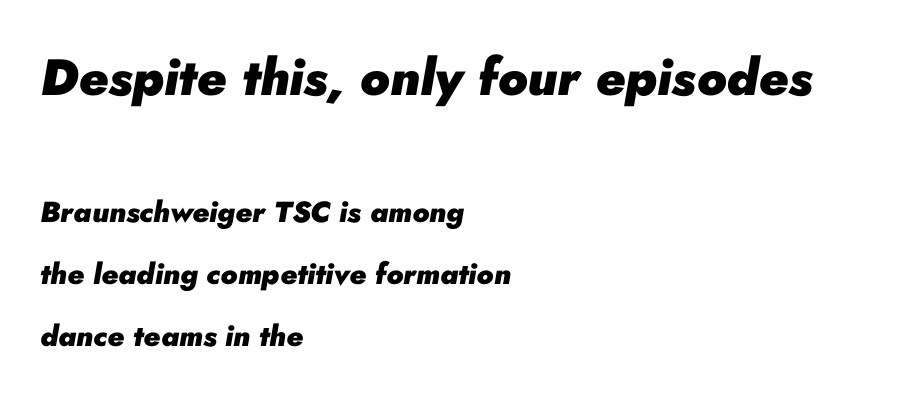
{"italic": "yes", "lean": "right", "slant_degrees": 10, "bold": "yes", "weight": "heavy", "width": "normal", "stroke_contrast": "low", "x_height": "small", "monospaced": "no", "underline": "no", "align": "left", "line_spacing": "loose", "line_spacing_ratio": 2.14, "letter_spacing": "normal", "letter_spacing_em": 0.0, "larger_block": "first", "size_ratio": 1.76, "glyph_px": 51}
